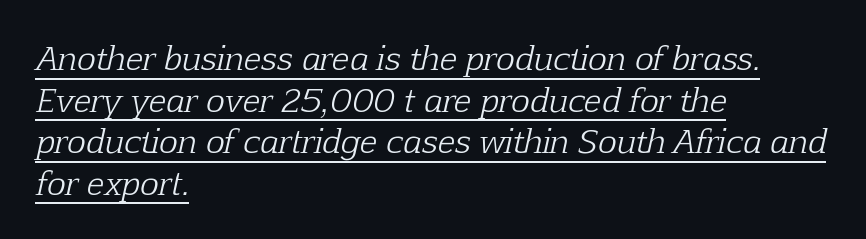
Line starts are locked; line ends wander. No extra ink here — the face is not bold. This sample has the flowing, uneven cadence of proportional lettering. Typographically, this falls in the serif category. Like a heading marked for emphasis, these lines bear an underscore.
